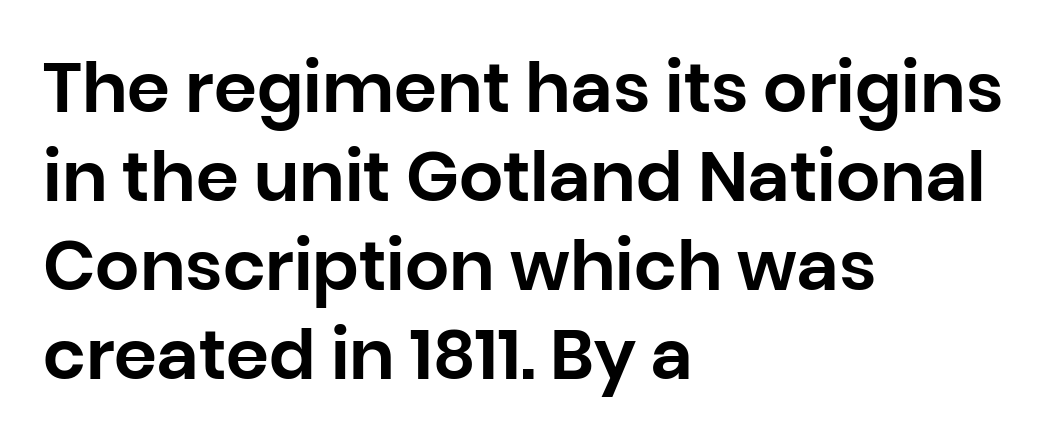
The image shows 69 px sans-serif type, upright; set left-aligned, normal line spacing (1.29x), normal letter spacing, not underlined; low stroke contrast and a large x-height.
